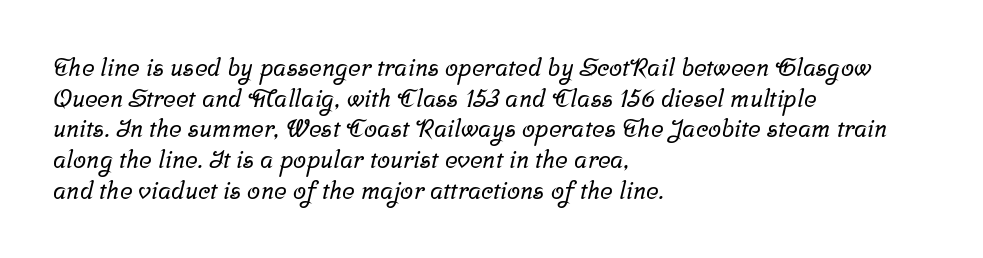
{"underline": "no", "align": "left", "line_spacing": "normal", "line_spacing_ratio": 1.28, "letter_spacing": "normal", "letter_spacing_em": 0.0, "glyph_px": 24}
